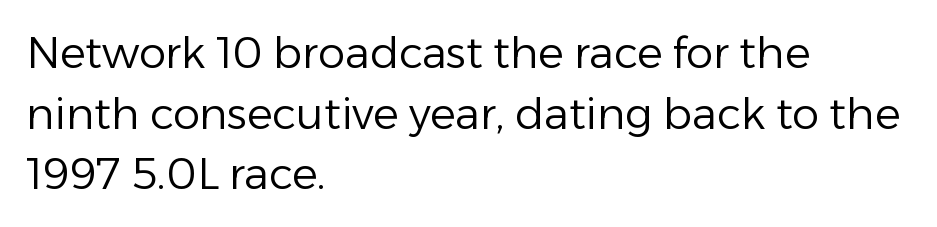
Q: Is the text bold? A: No.
Q: Is the text italic (slanted)? A: No, it is upright.
Q: Is the typeface a serif or a sans-serif typeface? A: Sans-serif.
Q: Is the text underlined? A: No.
Q: How is the paragraph aligned? A: Left-aligned.
Q: Is the spacing between letters normal or unusually wide? A: Normal.
Q: Is the spacing between lines tight, normal or loose? A: Normal.
Q: Width (condensed, normal, or wide)? A: Normal.
Q: Stroke contrast? A: Low.
Q: x-height? A: Medium.
Q: Monospaced? A: No.
